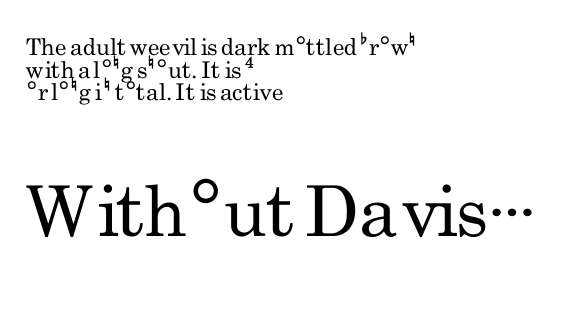
{"serif": "no", "italic": "no", "bold": "no", "weight": "regular", "width": "condensed", "stroke_contrast": "low", "x_height": "small", "monospaced": "no", "underline": "no", "align": "left", "line_spacing": "tight", "line_spacing_ratio": 0.98, "letter_spacing": "normal", "letter_spacing_em": 0.0, "larger_block": "second", "size_ratio": 3.04, "glyph_px": 70}
